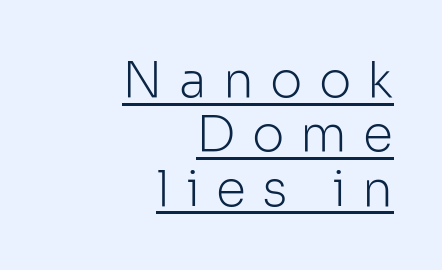
The image shows 49 px light sans-serif type, upright; set right-aligned, tight line spacing (1.11x), unusually wide letter spacing (+0.33 em), underlined; low stroke contrast and a medium x-height.
